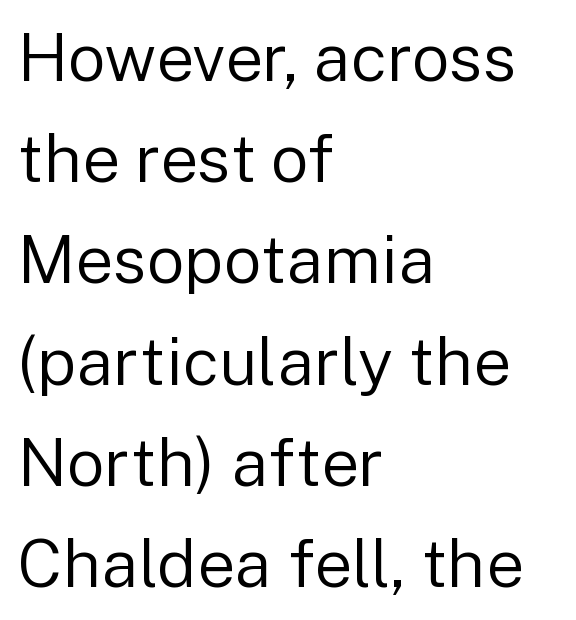
Q: Is the text bold? A: No.
Q: Is the text italic (slanted)? A: No, it is upright.
Q: Is the typeface a serif or a sans-serif typeface? A: Sans-serif.
Q: Is the text underlined? A: No.
Q: How is the paragraph aligned? A: Left-aligned.
Q: Is the spacing between letters normal or unusually wide? A: Normal.
Q: Is the spacing between lines tight, normal or loose? A: Normal.
Q: Width (condensed, normal, or wide)? A: Normal.
Q: Stroke contrast? A: Low.
Q: x-height? A: Medium.
Q: Monospaced? A: No.
